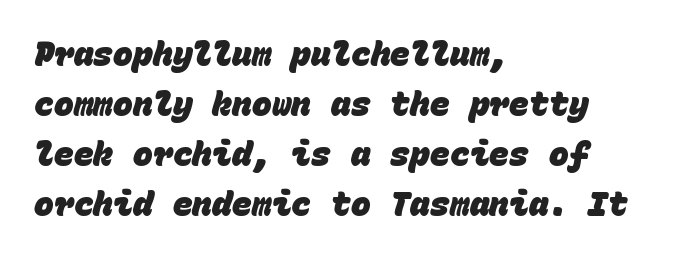
Q: Is the text bold? A: Yes.
Q: Is the typeface a serif or a sans-serif typeface? A: Sans-serif.
Q: Is the text underlined? A: No.
Q: How is the paragraph aligned? A: Left-aligned.
Q: Is the spacing between letters normal or unusually wide? A: Normal.
Q: Is the spacing between lines tight, normal or loose? A: Normal.
Q: Width (condensed, normal, or wide)? A: Normal.
Q: Stroke contrast? A: Low.
Q: x-height? A: Large.
Q: Monospaced? A: Yes.
